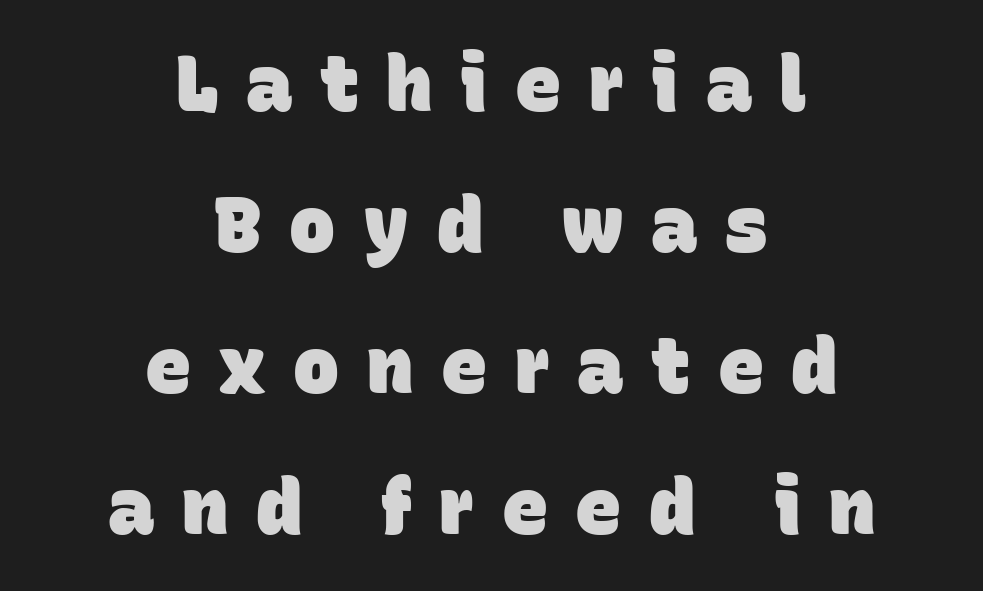
Q: Is the text bold? A: Yes.
Q: Is the typeface a serif or a sans-serif typeface? A: Sans-serif.
Q: Is the text underlined? A: No.
Q: How is the paragraph aligned? A: Centered.
Q: Is the spacing between letters normal or unusually wide? A: Unusually wide.
Q: Width (condensed, normal, or wide)? A: Normal.
Q: Stroke contrast? A: Low.
Q: x-height? A: Large.
Q: Monospaced? A: No.
